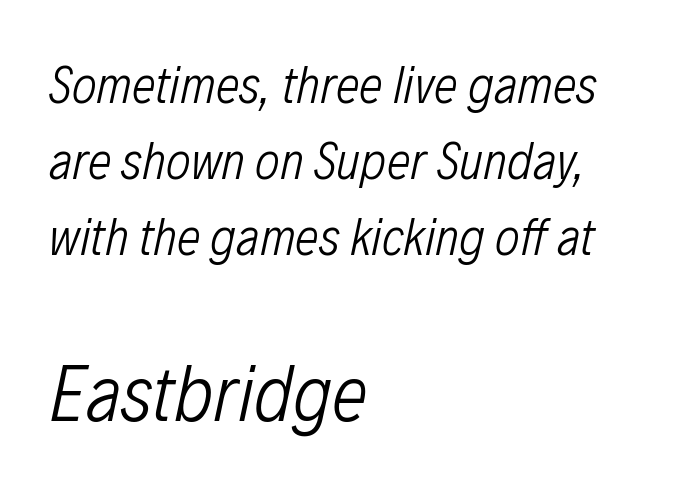
Each stroke keeps to a modest, everyday thickness or less. All the whitespace from short lines collects on the right. The rendering enlarges the type as you move from the upper chunk to the lower. Varying glyph widths throughout — classic text-font behaviour. The vertical gap from one line to the next is medium. Caption: standard tracking, unaltered.
